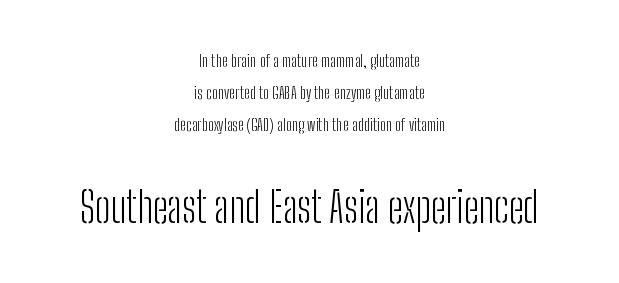
Q: Is the text bold? A: No.
Q: Is the text italic (slanted)? A: No, it is upright.
Q: Is the typeface a serif or a sans-serif typeface? A: Sans-serif.
Q: Is the text underlined? A: No.
Q: How is the paragraph aligned? A: Centered.
Q: Is the spacing between letters normal or unusually wide? A: Normal.
Q: Which block of text is set in a larger size, the first (top) or the second (bottom)? A: The second (bottom) one.
Q: Width (condensed, normal, or wide)? A: Condensed.
Q: Stroke contrast? A: Low.
Q: x-height? A: Medium.
Q: Monospaced? A: No.
